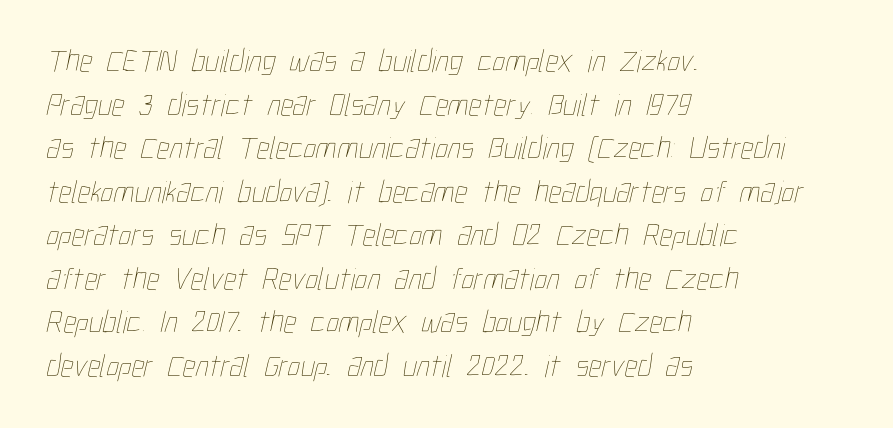
Q: Is the text bold? A: No.
Q: Is the text underlined? A: No.
Q: How is the paragraph aligned? A: Left-aligned.
Q: Is the spacing between letters normal or unusually wide? A: Normal.
Q: Is the spacing between lines tight, normal or loose? A: Normal.
Q: Width (condensed, normal, or wide)? A: Condensed.
Q: Stroke contrast? A: Low.
Q: x-height? A: Medium.
Q: Monospaced? A: No.
